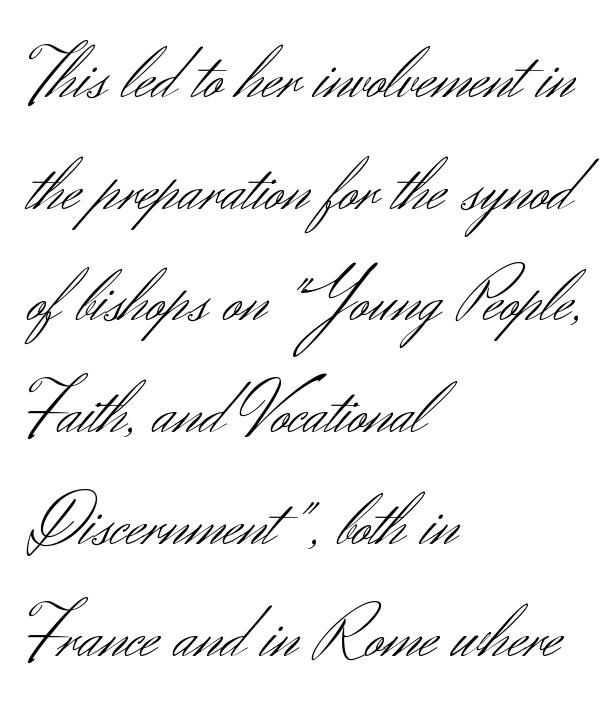
The image shows 75 px light sans-serif type; set left-aligned, normal line spacing (1.49x), normal letter spacing, not underlined; medium stroke contrast and a small x-height.
